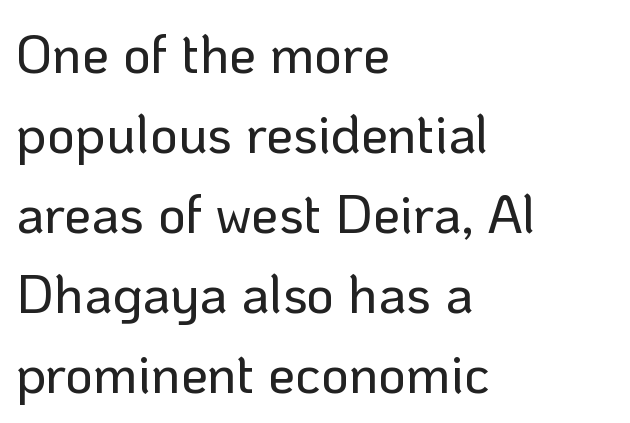
Q: Is the text italic (slanted)? A: No, it is upright.
Q: Is the typeface a serif or a sans-serif typeface? A: Sans-serif.
Q: Is the text underlined? A: No.
Q: How is the paragraph aligned? A: Left-aligned.
Q: Is the spacing between letters normal or unusually wide? A: Normal.
Q: Is the spacing between lines tight, normal or loose? A: Normal.
Q: Width (condensed, normal, or wide)? A: Normal.
Q: Stroke contrast? A: Low.
Q: x-height? A: Medium.
Q: Monospaced? A: No.
